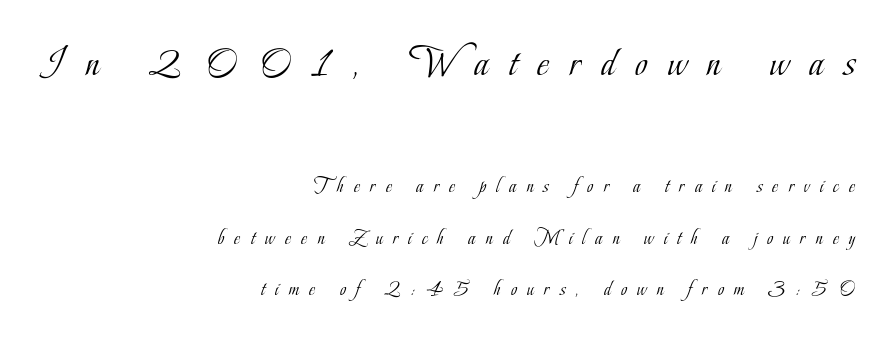
The image shows 42 px light, condensed serif type; set right-aligned, loose line spacing (2.46x), unusually wide letter spacing (+0.49 em), not underlined; the first (top) block is 2.0x larger; low stroke contrast and a small x-height.
